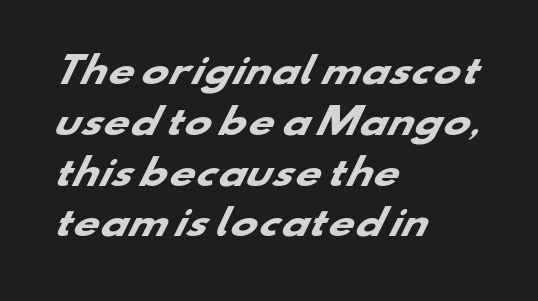
Regarding serifs, this sample does without them. Vertical spacing — default. Which margin do the lines hug? The left one — the right edge is uneven. These lines are rendered in a variable-pitch font.
